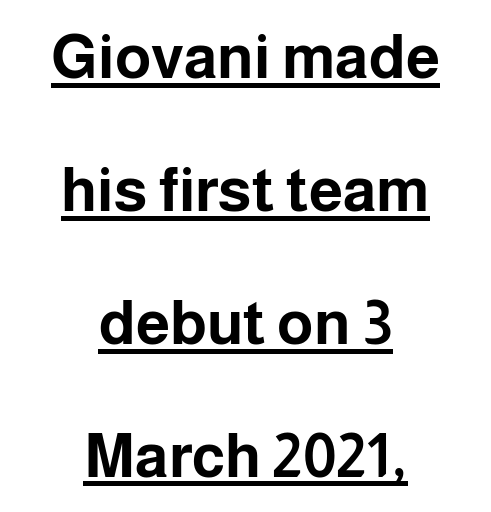
The image shows 61 px bold sans-serif type, upright; set centered, loose line spacing (2.18x), normal letter spacing, underlined; low stroke contrast and a medium x-height.
